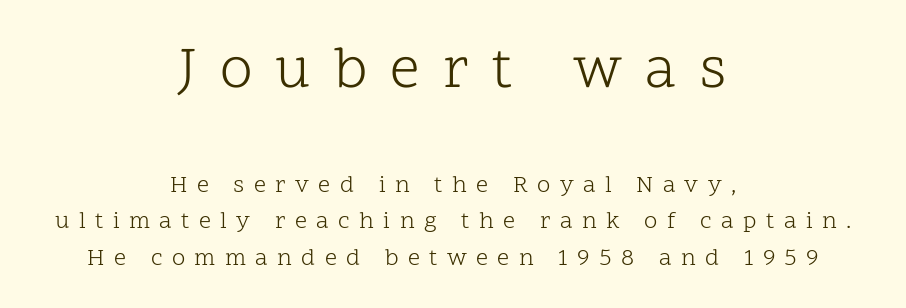
Does the leading feel generous? No, just average. The face used here is rendered with a markedly widened letterfit. This is not heavy type; no bold has been used. Quick note: not italic, upright. Honestly, there is no underline to notice here at all. If you squint, the top block still reads clearly — it's the larger of the two.
